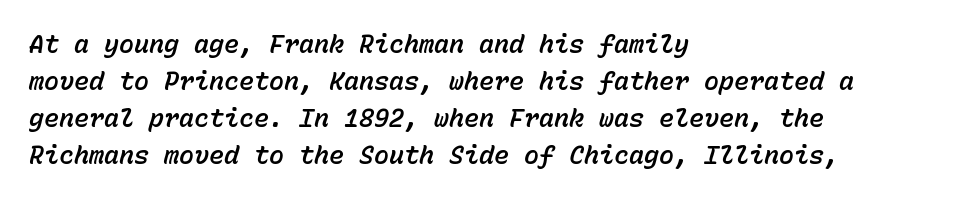
{"italic": "yes", "lean": "right", "slant_degrees": 15, "underline": "no", "align": "left", "line_spacing": "normal", "line_spacing_ratio": 1.48, "letter_spacing": "normal", "letter_spacing_em": 0.0, "glyph_px": 25}
